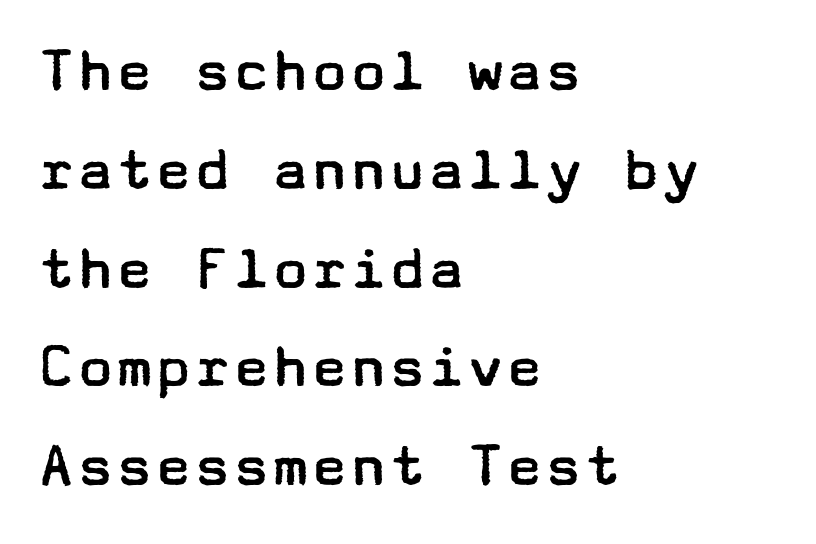
{"serif": "no", "italic": "no", "bold": "no", "weight": "regular", "width": "wide", "stroke_contrast": "low", "x_height": "medium", "underline": "no", "align": "left", "line_spacing": "normal", "line_spacing_ratio": 1.52, "letter_spacing": "normal", "letter_spacing_em": 0.0, "glyph_px": 65}
